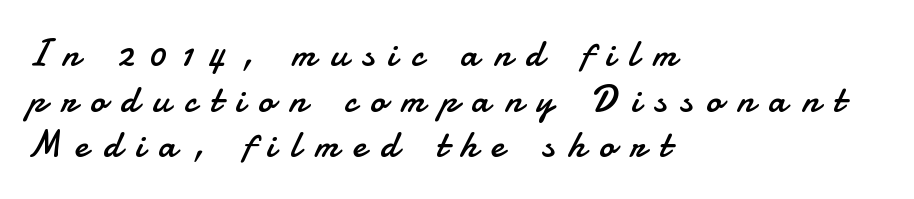
Q: Is the text bold? A: No.
Q: Is the text italic (slanted)? A: Yes.
Q: Is the typeface a serif or a sans-serif typeface? A: Sans-serif.
Q: Is the text underlined? A: No.
Q: How is the paragraph aligned? A: Left-aligned.
Q: Is the spacing between letters normal or unusually wide? A: Unusually wide.
Q: Width (condensed, normal, or wide)? A: Normal.
Q: Stroke contrast? A: Low.
Q: x-height? A: Small.
Q: Monospaced? A: No.
